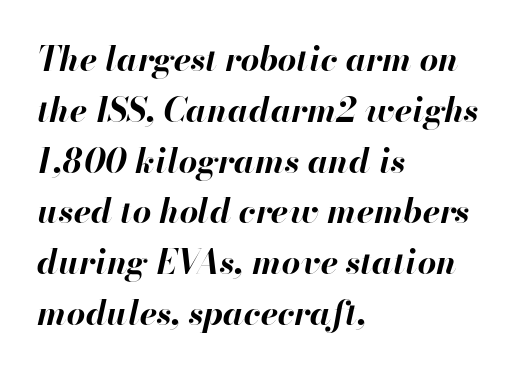
The image shows 33 px bold type, italic (leaning right); set left-aligned, normal line spacing (1.54x), normal letter spacing, not underlined; high stroke contrast and a small x-height.
